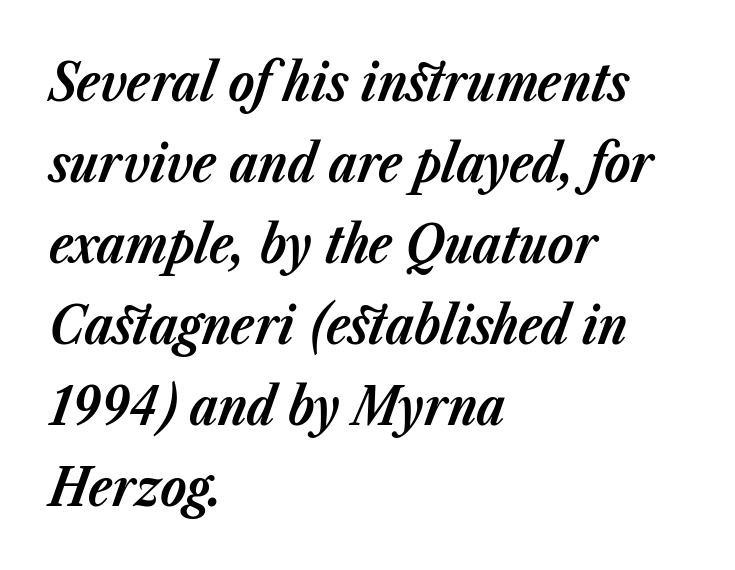
{"italic": "yes", "lean": "right", "slant_degrees": 23, "bold": "yes", "weight": "bold", "width": "normal", "stroke_contrast": "low", "x_height": "medium", "monospaced": "no", "underline": "no", "align": "left", "line_spacing": "normal", "line_spacing_ratio": 1.53, "letter_spacing": "normal", "letter_spacing_em": 0.0, "glyph_px": 53}
